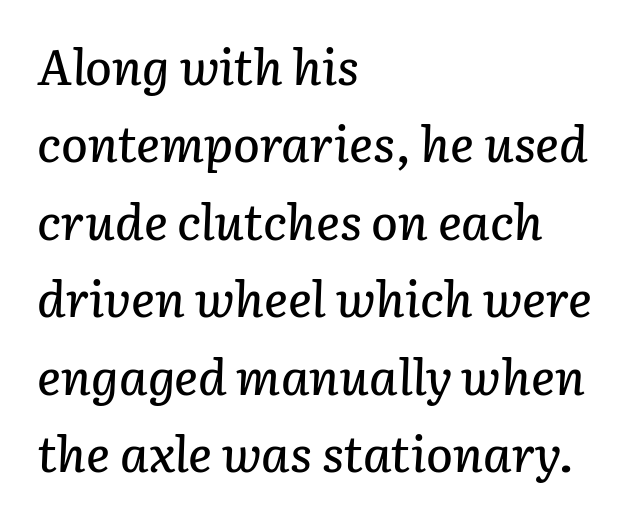
{"italic": "yes", "lean": "right", "slant_degrees": 3, "width": "normal", "stroke_contrast": "low", "x_height": "medium", "monospaced": "no", "underline": "no", "align": "left", "line_spacing": "normal", "line_spacing_ratio": 1.55, "letter_spacing": "normal", "letter_spacing_em": 0.0, "glyph_px": 50}
